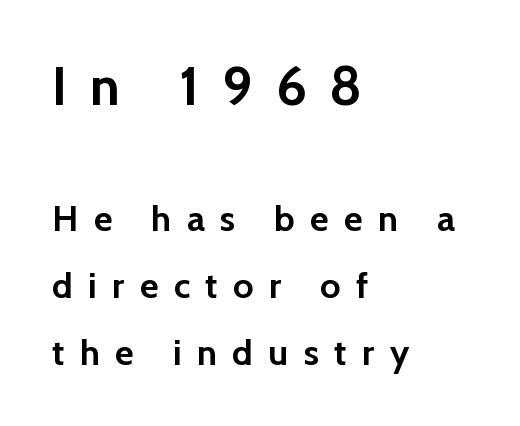
{"serif": "no", "italic": "no", "bold": "yes", "weight": "semibold", "width": "normal", "stroke_contrast": "low", "x_height": "medium", "monospaced": "no", "underline": "no", "align": "left", "line_spacing_ratio": 1.86, "letter_spacing": "wide", "letter_spacing_em": 0.43, "larger_block": "first", "size_ratio": 1.5, "glyph_px": 54}
